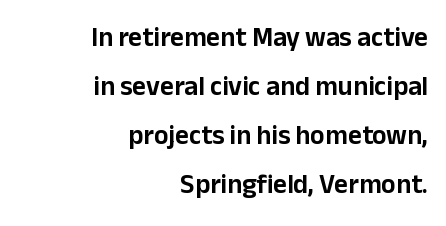
{"italic": "no", "underline": "no", "align": "right", "line_spacing_ratio": 1.81, "letter_spacing": "normal", "letter_spacing_em": 0.0, "glyph_px": 27}
